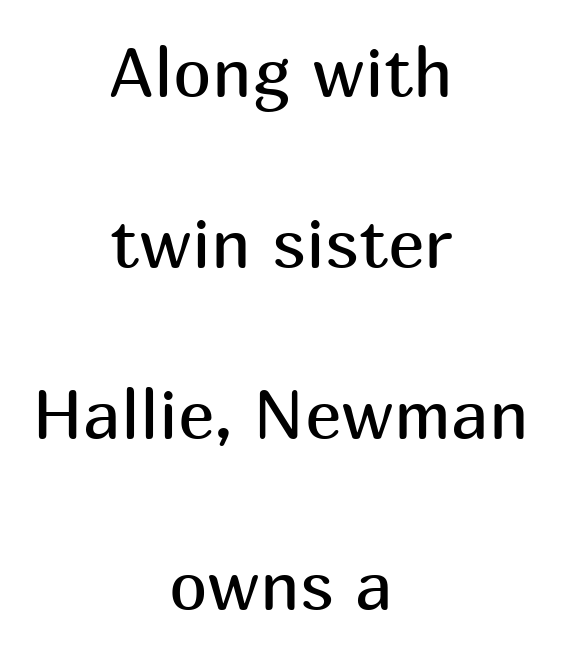
Neither beginnings nor endings align; midpoints do. These lines stand farther apart than default settings would place them. You could not count columns in this text — the font is proportionally spaced. Between one letter and the next there's only the usual sliver of space.
